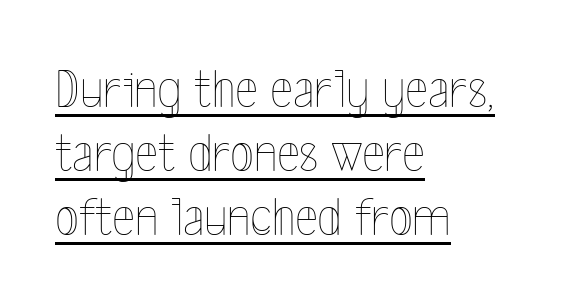
The image shows 55 px thin, condensed type, upright; set left-aligned, line spacing 1.16x, normal letter spacing, underlined; a medium x-height.
